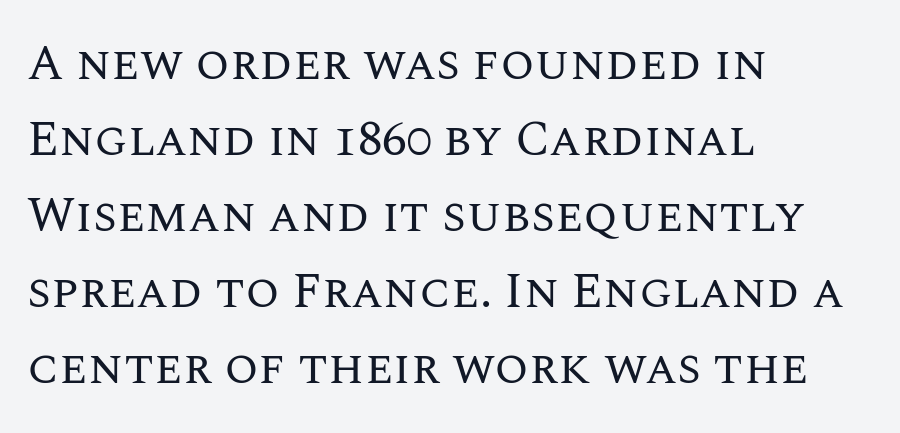
Q: Is the text bold? A: No.
Q: Is the text italic (slanted)? A: No, it is upright.
Q: Is the text underlined? A: No.
Q: How is the paragraph aligned? A: Left-aligned.
Q: Is the spacing between letters normal or unusually wide? A: Normal.
Q: Is the spacing between lines tight, normal or loose? A: Normal.
Q: Width (condensed, normal, or wide)? A: Normal.
Q: Stroke contrast? A: Medium.
Q: x-height? A: Large.
Q: Monospaced? A: No.
